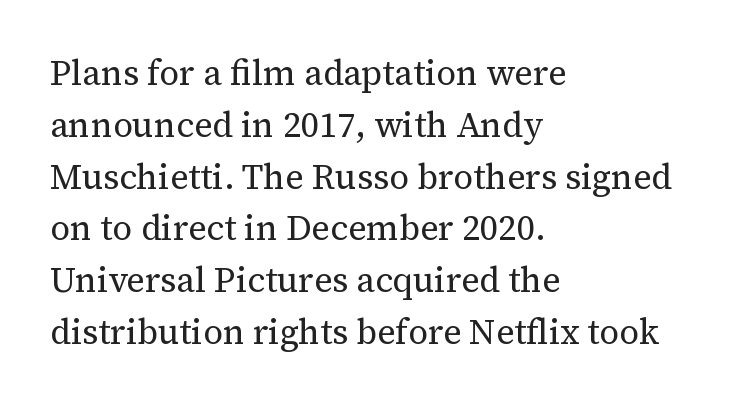
No word sits above an underline. Spacing verdict: proportional, widths tailored to each character. Observe the ordinary spacing: letters are neighbours, not strangers. The lines sit at an ordinary, default distance from one another. Weight: not bold — regular or lighter.
